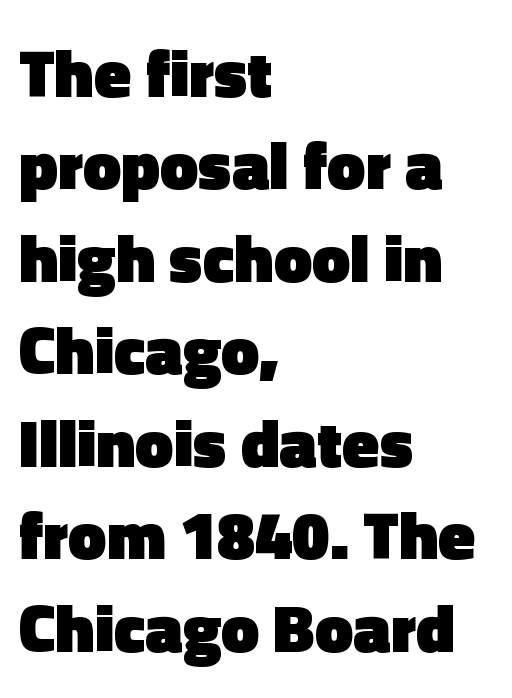
The image shows 68 px heavy sans-serif type, upright; set left-aligned, normal line spacing (1.36x), normal letter spacing, not underlined; a medium x-height.
